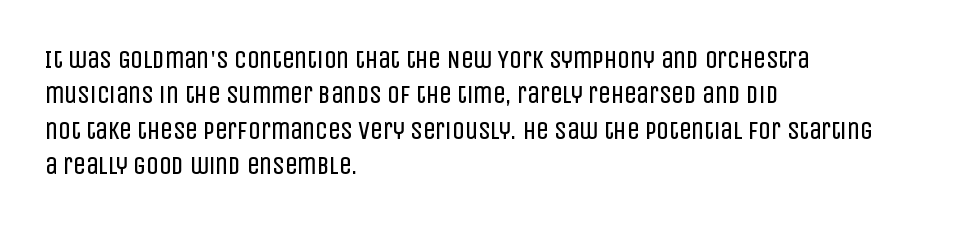
Q: Is the text bold? A: No.
Q: Is the text italic (slanted)? A: No, it is upright.
Q: Is the text underlined? A: No.
Q: How is the paragraph aligned? A: Left-aligned.
Q: Is the spacing between letters normal or unusually wide? A: Normal.
Q: Is the spacing between lines tight, normal or loose? A: Normal.
